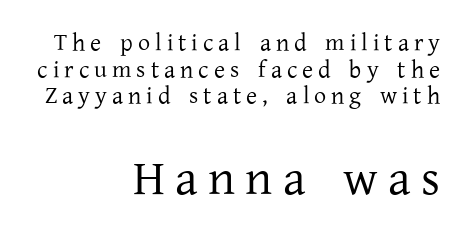
If you drew a line through each stem, it would be perfectly vertical. The passage shown begins with its smaller block and ends with its larger one. Summary of weight: not heavy and not bold. The foot of each line stays bare and open.
